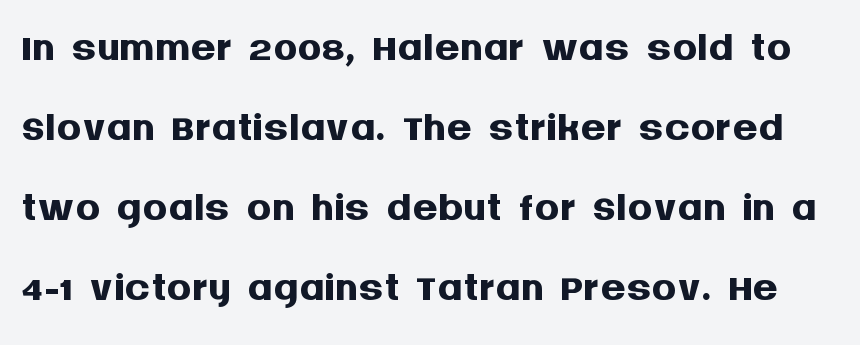
The image shows 62 px semibold sans-serif type, upright; set normal line spacing (1.29x), normal letter spacing, not underlined; medium stroke contrast and a large x-height.
